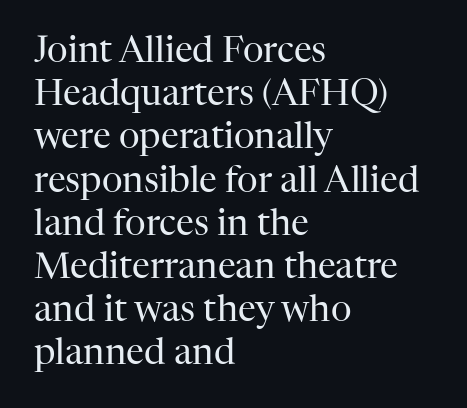
The image shows 36 px regular-weight serif type, upright; set left-aligned, line spacing 1.2x, normal letter spacing, not underlined; high stroke contrast and a medium x-height.
